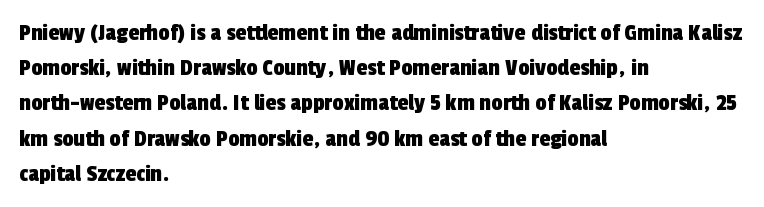
{"underline": "no", "align": "left", "line_spacing": "normal", "line_spacing_ratio": 1.41, "letter_spacing": "normal", "letter_spacing_em": 0.0, "glyph_px": 25}
